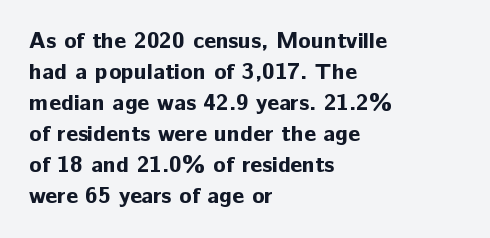
Caption: bold face, heavy strokes. Compared with typical body copy, the letter spacing here is the same. Line starts are locked; line ends wander. The axis of the letterforms is exactly vertical.
